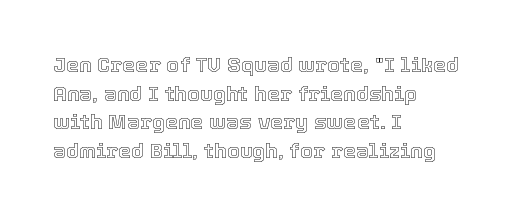
Q: Is the text italic (slanted)? A: No, it is upright.
Q: Is the text underlined? A: No.
Q: How is the paragraph aligned? A: Left-aligned.
Q: Is the spacing between letters normal or unusually wide? A: Normal.
Q: Is the spacing between lines tight, normal or loose? A: Normal.
